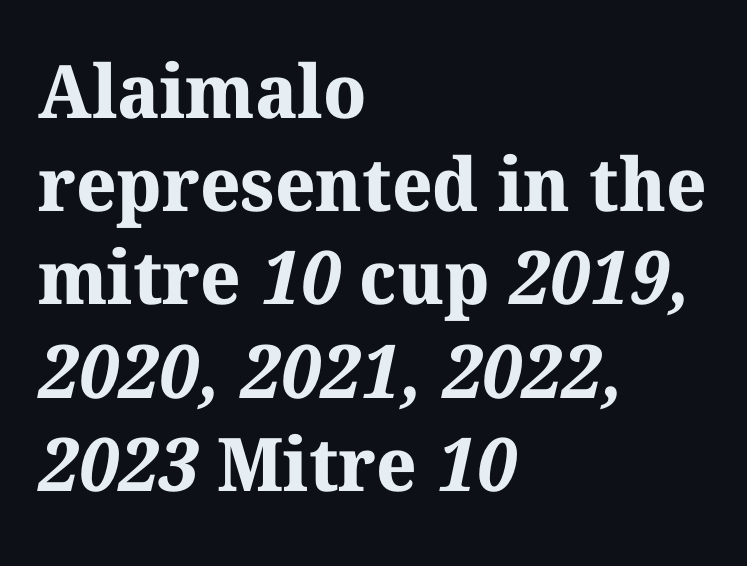
{"serif": "yes", "bold": "yes", "weight": "bold", "width": "normal", "stroke_contrast": "medium", "x_height": "medium", "monospaced": "no", "underline": "no", "align": "left", "line_spacing": "normal", "line_spacing_ratio": 1.26, "letter_spacing": "normal", "letter_spacing_em": 0.0, "glyph_px": 74}
